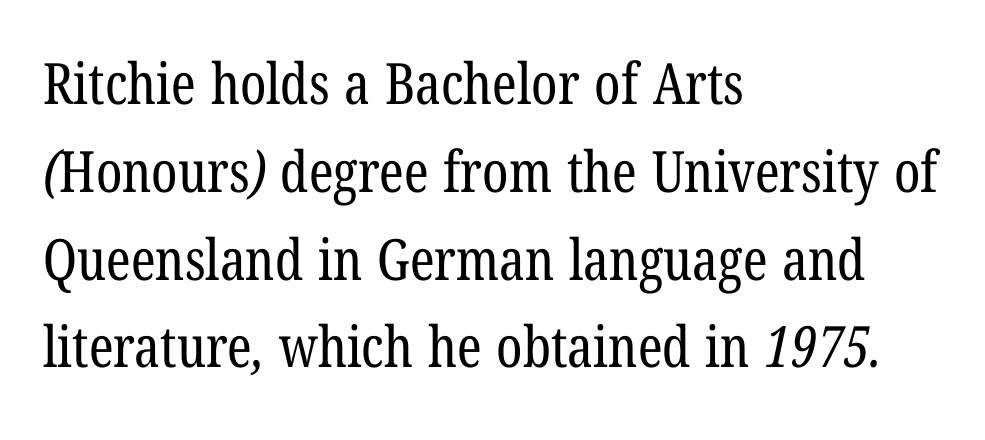
The image shows 57 px regular-weight, condensed serif type; set left-aligned, normal line spacing (1.54x), normal letter spacing, not underlined; low stroke contrast and a medium x-height.
